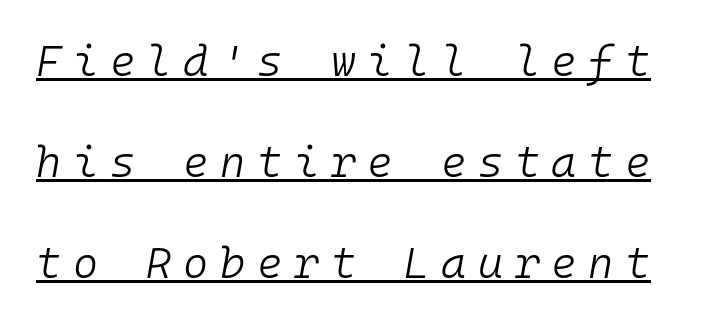
Q: Is the text bold? A: No.
Q: Is the text italic (slanted)? A: Yes, it leans right by about 10 degrees.
Q: Is the text underlined? A: Yes.
Q: Is the spacing between letters normal or unusually wide? A: Unusually wide.
Q: Is the spacing between lines tight, normal or loose? A: Loose.
Q: Width (condensed, normal, or wide)? A: Normal.
Q: Stroke contrast? A: Low.
Q: x-height? A: Medium.
Q: Monospaced? A: Yes.
